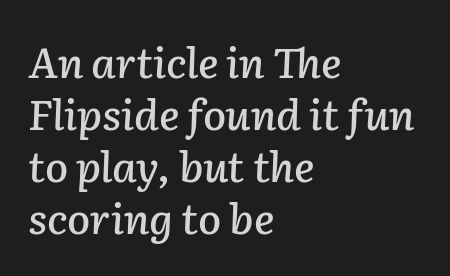
Q: Is the text italic (slanted)? A: Yes, it leans right by about 2 degrees.
Q: Is the text underlined? A: No.
Q: How is the paragraph aligned? A: Left-aligned.
Q: Is the spacing between letters normal or unusually wide? A: Normal.
Q: Width (condensed, normal, or wide)? A: Normal.
Q: Stroke contrast? A: Low.
Q: x-height? A: Medium.
Q: Monospaced? A: No.
